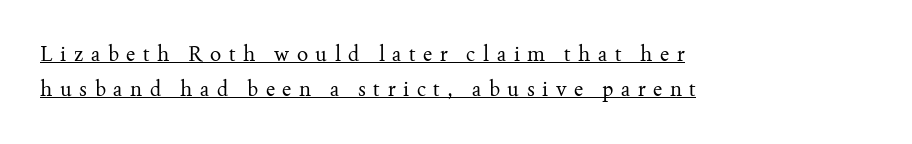
Evenly set lines give the paragraph a standard silhouette. A quiet, ordinary-to-light weight characterises the typeface. The face used here is rendered with a markedly widened letterfit. The rendering anchors every line to the left-hand side. Ordinary non-slanted type is in use. Is there an underline? Yes — a line sits under the letters.
